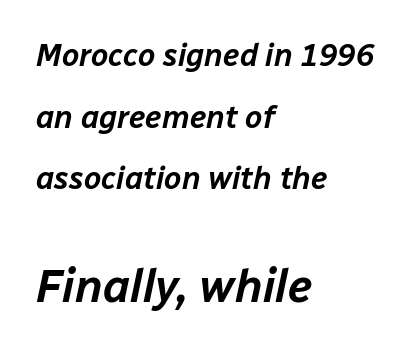
{"italic": "yes", "lean": "right", "slant_degrees": 12, "width": "normal", "stroke_contrast": "low", "x_height": "medium", "monospaced": "no", "underline": "no", "align": "left", "line_spacing": "loose", "line_spacing_ratio": 1.99, "letter_spacing": "normal", "letter_spacing_em": 0.0, "larger_block": "second", "size_ratio": 1.48, "glyph_px": 46}
